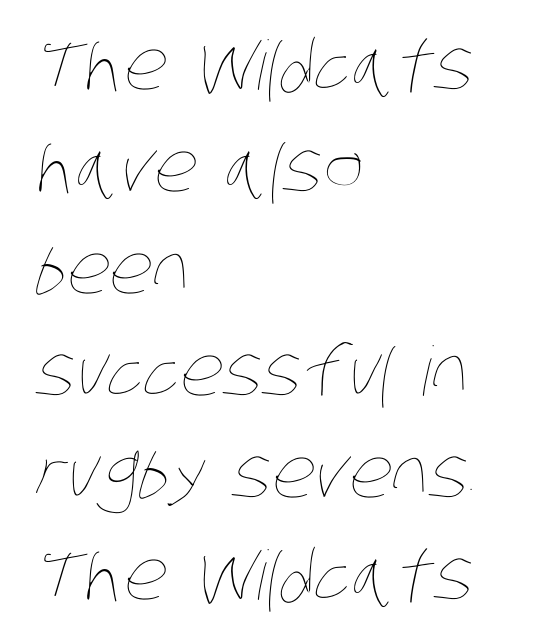
The image shows 68 px thin, condensed type; set left-aligned, normal line spacing (1.5x), normal letter spacing, not underlined; low stroke contrast and a large x-height.
